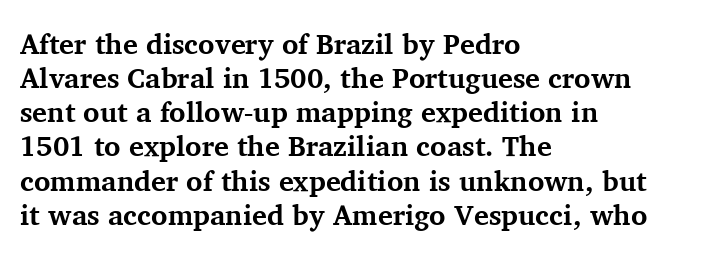
Q: Is the text bold? A: Yes.
Q: Is the text italic (slanted)? A: No, it is upright.
Q: Is the typeface a serif or a sans-serif typeface? A: Serif.
Q: Is the text underlined? A: No.
Q: How is the paragraph aligned? A: Left-aligned.
Q: Is the spacing between letters normal or unusually wide? A: Normal.
Q: Width (condensed, normal, or wide)? A: Normal.
Q: Stroke contrast? A: Medium.
Q: x-height? A: Medium.
Q: Monospaced? A: No.
